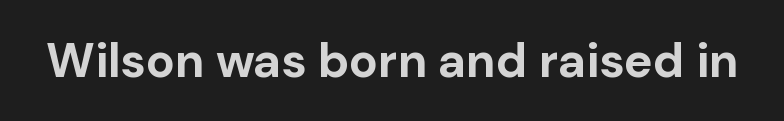
The image shows 48 px bold sans-serif type, upright; set normal letter spacing, not underlined; low stroke contrast and a medium x-height.
